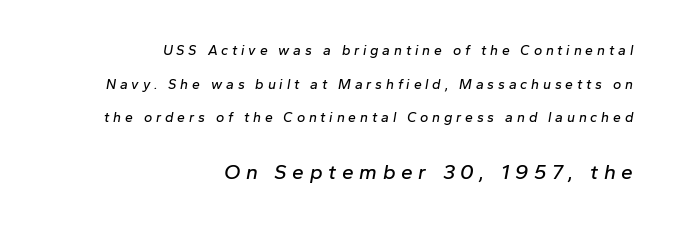
The designer gave the closing block more size than the opening block. The foot of each line stays bare and open. Summary of vertical rhythm: relaxed, with wide interline spacing. The compositor pushed each line to the right boundary. Notice how the stems are inclined rather than vertical — that's the hallmark of italics.
